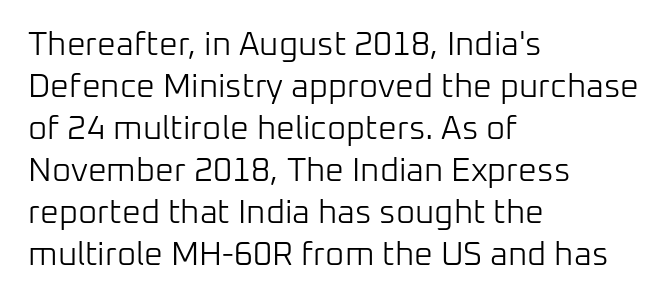
Q: Is the text bold? A: No.
Q: Is the text italic (slanted)? A: No, it is upright.
Q: Is the typeface a serif or a sans-serif typeface? A: Sans-serif.
Q: Is the text underlined? A: No.
Q: How is the paragraph aligned? A: Left-aligned.
Q: Is the spacing between letters normal or unusually wide? A: Normal.
Q: Is the spacing between lines tight, normal or loose? A: Normal.
Q: Width (condensed, normal, or wide)? A: Normal.
Q: Stroke contrast? A: Low.
Q: x-height? A: Medium.
Q: Monospaced? A: No.
